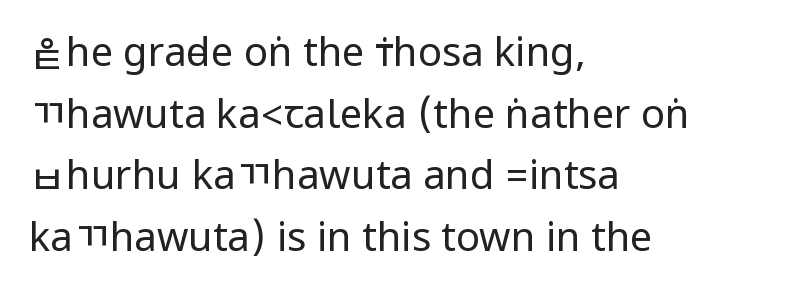
Q: Is the text bold? A: No.
Q: Is the text italic (slanted)? A: No, it is upright.
Q: Is the typeface a serif or a sans-serif typeface? A: Sans-serif.
Q: Is the text underlined? A: No.
Q: How is the paragraph aligned? A: Left-aligned.
Q: Is the spacing between letters normal or unusually wide? A: Normal.
Q: Is the spacing between lines tight, normal or loose? A: Normal.
Q: Width (condensed, normal, or wide)? A: Condensed.
Q: Stroke contrast? A: Low.
